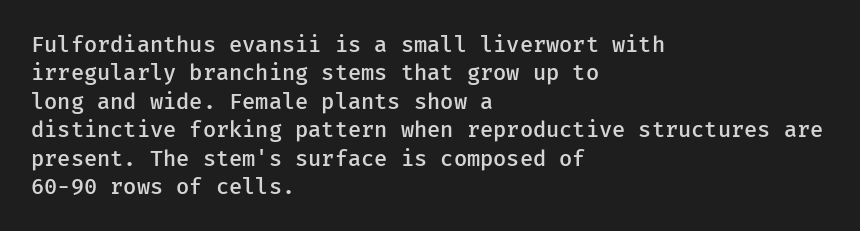
Tall strokes in this sample are plumb rather than angled. Caption: multi-line text, flush left, ragged right. Underline: absent. No extra tracking has been applied to these lines. The passage shown stacks its lines at a standard gap.
